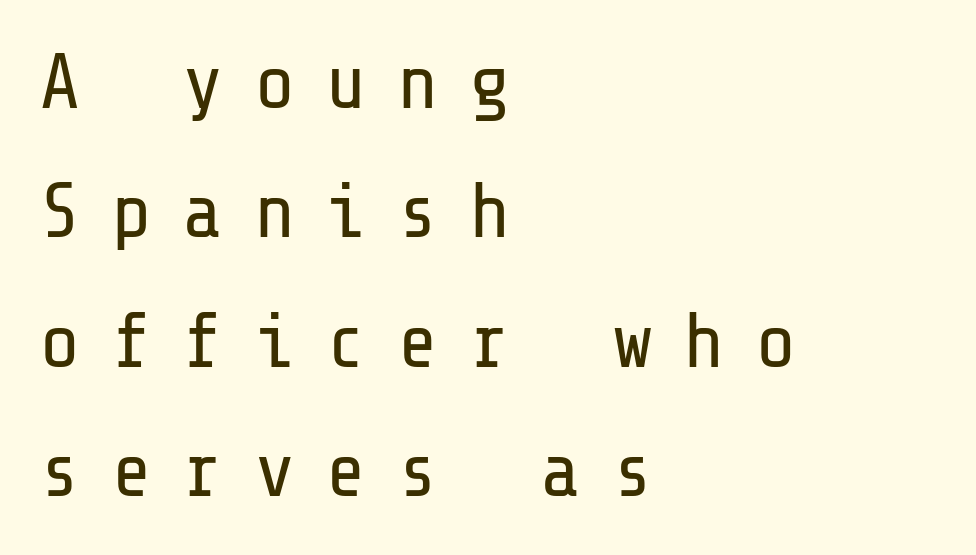
Q: Is the text bold? A: No.
Q: Is the text italic (slanted)? A: No, it is upright.
Q: Is the typeface a serif or a sans-serif typeface? A: Sans-serif.
Q: Is the text underlined? A: No.
Q: How is the paragraph aligned? A: Left-aligned.
Q: Is the spacing between letters normal or unusually wide? A: Unusually wide.
Q: Is the spacing between lines tight, normal or loose? A: Normal.
Q: Width (condensed, normal, or wide)? A: Normal.
Q: Stroke contrast? A: Low.
Q: x-height? A: Medium.
